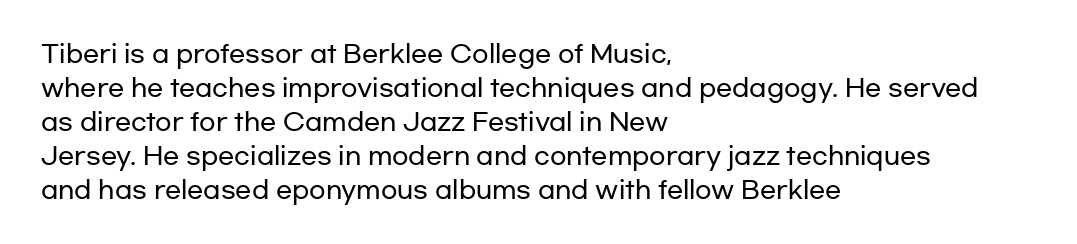
The image shows 24 px text type, upright; set left-aligned, normal line spacing (1.42x), normal letter spacing, not underlined.
